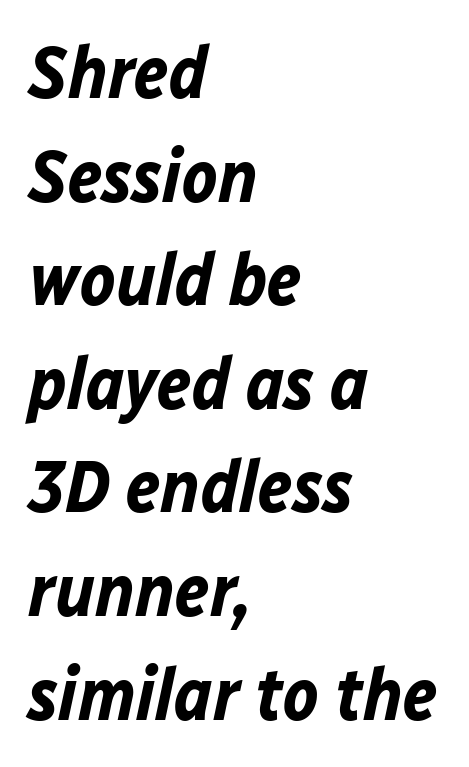
The image shows 74 px bold type, italic (leaning right); set left-aligned, normal line spacing (1.4x), normal letter spacing, not underlined; low stroke contrast and a medium x-height.
